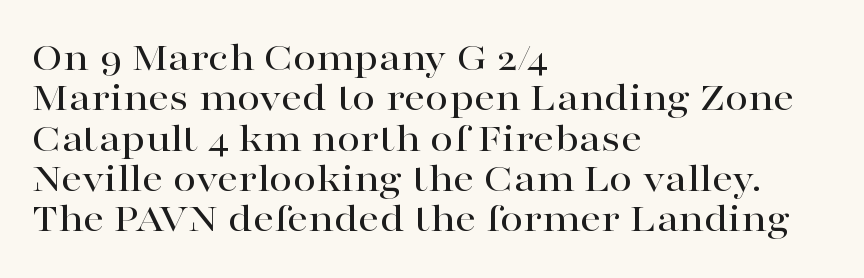
Vertical spacing — tight. Small tapered or slab feet sit at the stroke ends, so this counts as serif. Posture: straight, roman, zero tilt. The rag falls on the right side of this text block. Is the letter spacing exaggerated? No — it looks like the ordinary default. This sample has the flowing, uneven cadence of proportional lettering.
